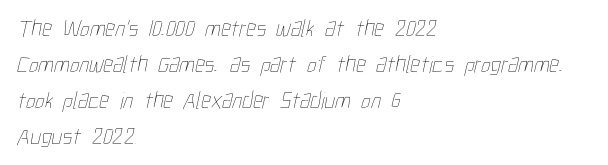
{"bold": "no", "underline": "no", "align": "left", "line_spacing": "normal", "line_spacing_ratio": 1.5, "letter_spacing": "normal", "letter_spacing_em": 0.0, "glyph_px": 24}
